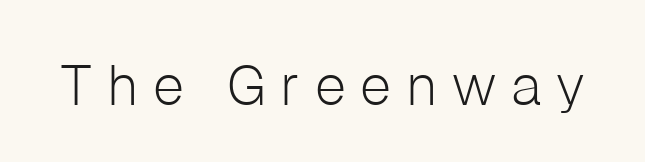
Designer's note — italics off, roman on. You could not count columns in this text — the font is proportionally spaced. The space directly below the letters is spotless. The characters display no serif detailing; their extremities are plain. Ink coverage per letter is moderate at most.
